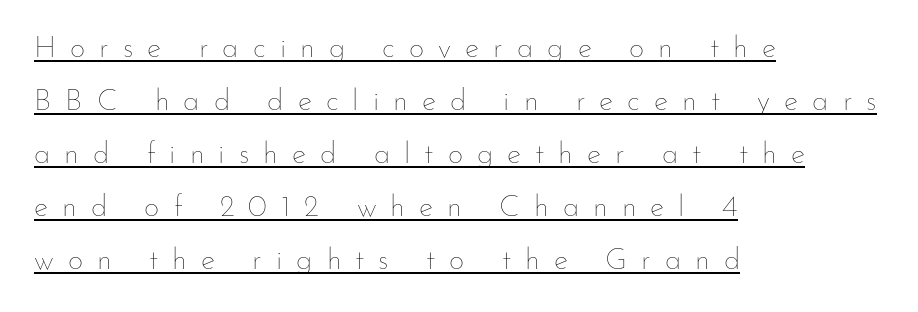
{"italic": "no", "bold": "no", "weight": "thin", "width": "normal", "stroke_contrast": "low", "x_height": "small", "monospaced": "no", "underline": "yes", "align": "left", "line_spacing_ratio": 1.77, "letter_spacing": "wide", "letter_spacing_em": 0.47, "glyph_px": 30}
